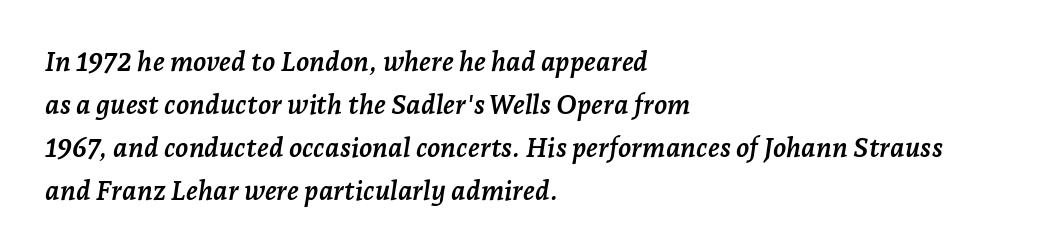
A typesetter would mark this as italic. Each glyph is drawn with heavy, bold strokes. If you drew a ruler down the left edge, every line would touch it. Whoever set this chose a conventional vertical rhythm. Check the space under the baseline: it is left empty.
